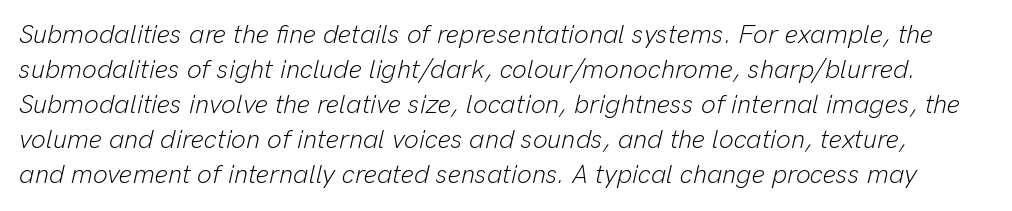
{"italic": "yes", "lean": "right", "slant_degrees": 13, "bold": "no", "underline": "no", "line_spacing": "normal", "line_spacing_ratio": 1.35, "letter_spacing": "normal", "letter_spacing_em": 0.0, "glyph_px": 26}
